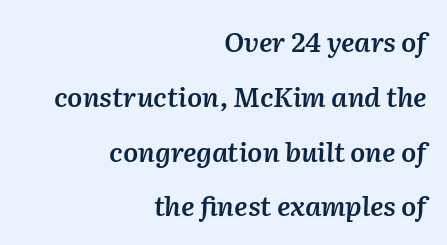
The image shows 27 px text type, italic (leaning right); set right-aligned, loose line spacing (2.03x), normal letter spacing, not underlined.
